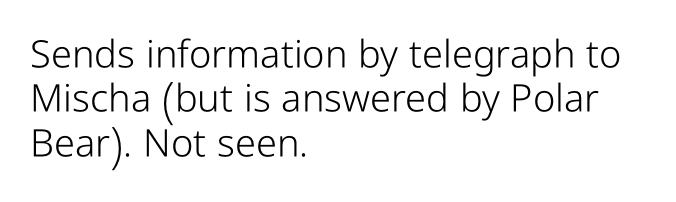
A quiet, ordinary-to-light weight characterises the typeface. The axis of the letterforms is exactly vertical. Stroke terminals: plain, sans-serif. These lines keep a tight, regular rhythm from letter to letter. The strip under each line holds only bare page. Looks like regular typesetting: each glyph gets only the width it needs.
